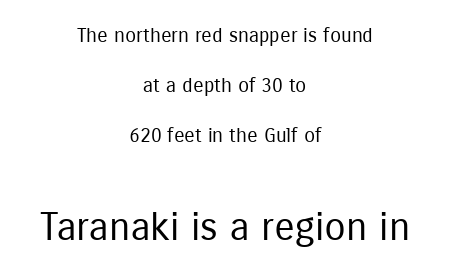
Q: Is the text bold? A: No.
Q: Is the text italic (slanted)? A: No, it is upright.
Q: Is the typeface a serif or a sans-serif typeface? A: Sans-serif.
Q: Is the text underlined? A: No.
Q: How is the paragraph aligned? A: Centered.
Q: Is the spacing between letters normal or unusually wide? A: Normal.
Q: Is the spacing between lines tight, normal or loose? A: Loose.
Q: Which block of text is set in a larger size, the first (top) or the second (bottom)? A: The second (bottom) one.
Q: Width (condensed, normal, or wide)? A: Condensed.
Q: Stroke contrast? A: Low.
Q: x-height? A: Medium.
Q: Monospaced? A: No.
